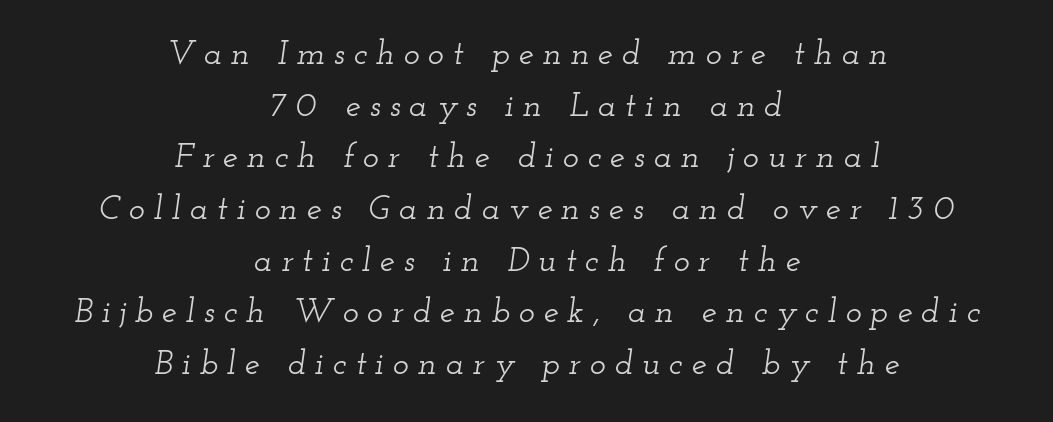
Students, observe: this is what conventionally led text looks like. Is this a sans? No — the strokes have serifs. Plain, unruled lines of type. The tracking jumps out immediately: characters are airy and widely separated.
